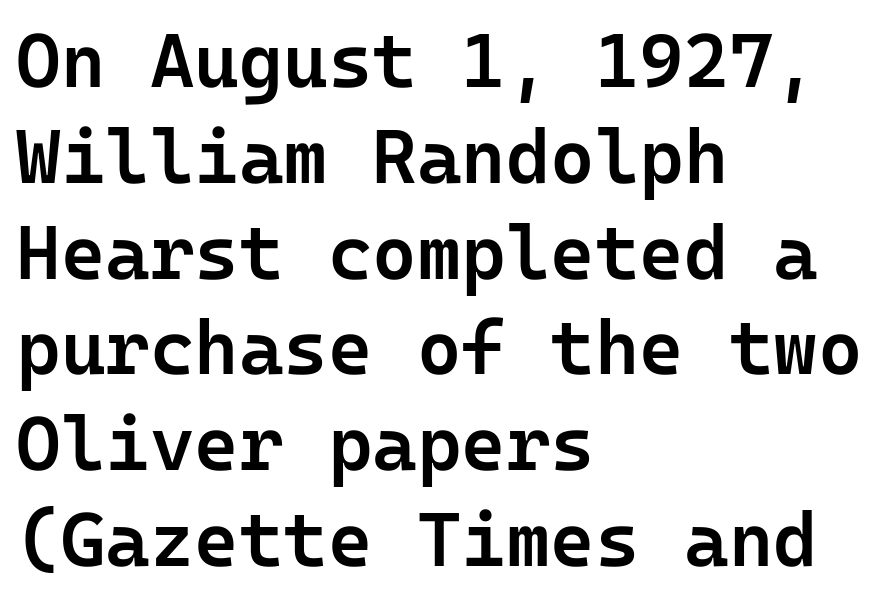
Q: Is the text bold? A: Semi-bold.
Q: Is the text italic (slanted)? A: No, it is upright.
Q: Is the typeface a serif or a sans-serif typeface? A: Sans-serif.
Q: Is the text underlined? A: No.
Q: How is the paragraph aligned? A: Left-aligned.
Q: Is the spacing between letters normal or unusually wide? A: Normal.
Q: Is the spacing between lines tight, normal or loose? A: Normal.
Q: Width (condensed, normal, or wide)? A: Normal.
Q: Stroke contrast? A: Low.
Q: x-height? A: Medium.
